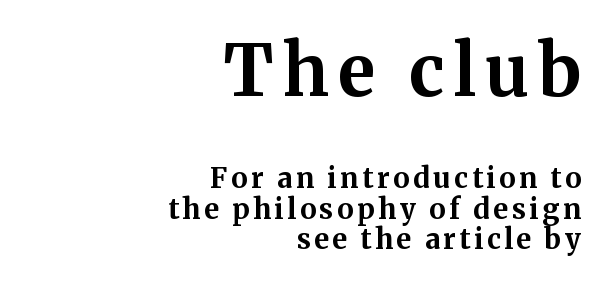
This sample uses a serif face. Line ends are locked; line starts wander. This is the regular roman posture of the typeface. Just letters on the line, the space beneath them empty. Reading top to bottom, the characters get smaller at the block break. Each letter keeps its own natural width here, so spacing adapts to shape.
